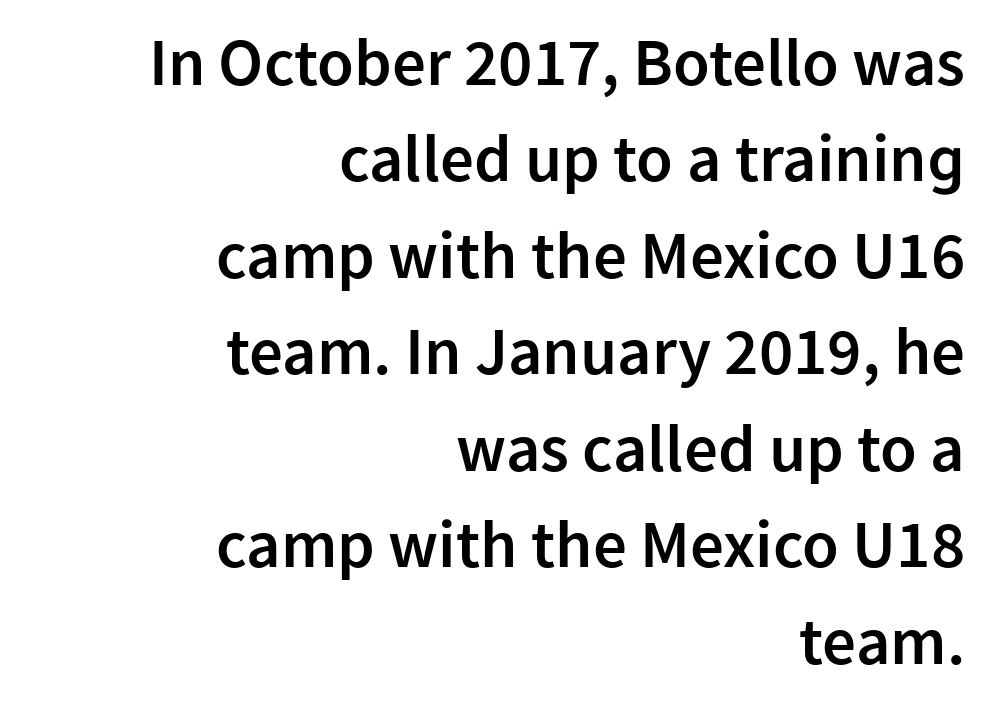
The passage shown has conventional tracking throughout. Looks like regular typesetting: each glyph gets only the width it needs. Short and long lines alike share a common ending point at right. Typographic density is moderately raised because the face is semibold. The block of text has a typical density, with ordinary space between rows. To sum up the face: it is a sans, with no serifs.
